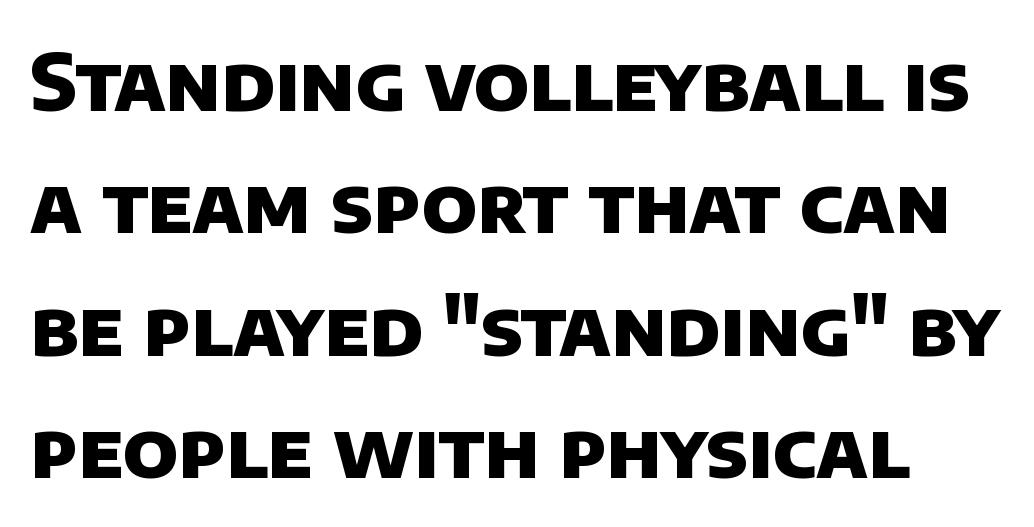
Q: Is the text bold? A: Yes.
Q: Is the typeface a serif or a sans-serif typeface? A: Sans-serif.
Q: Is the text underlined? A: No.
Q: Is the spacing between letters normal or unusually wide? A: Normal.
Q: Is the spacing between lines tight, normal or loose? A: Normal.
Q: Width (condensed, normal, or wide)? A: Normal.
Q: Stroke contrast? A: Low.
Q: x-height? A: Large.
Q: Monospaced? A: No.
